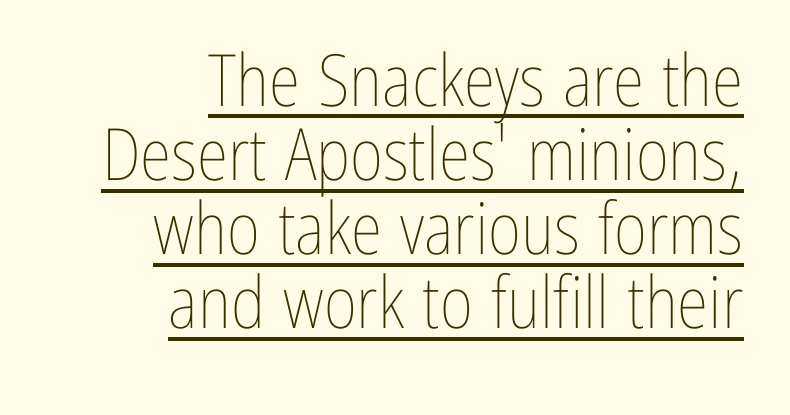
{"italic": "no", "bold": "no", "weight": "thin", "width": "condensed", "stroke_contrast": "low", "x_height": "medium", "monospaced": "no", "underline": "yes", "align": "right", "line_spacing": "tight", "line_spacing_ratio": 1.03, "letter_spacing": "normal", "letter_spacing_em": 0.0, "glyph_px": 72}
